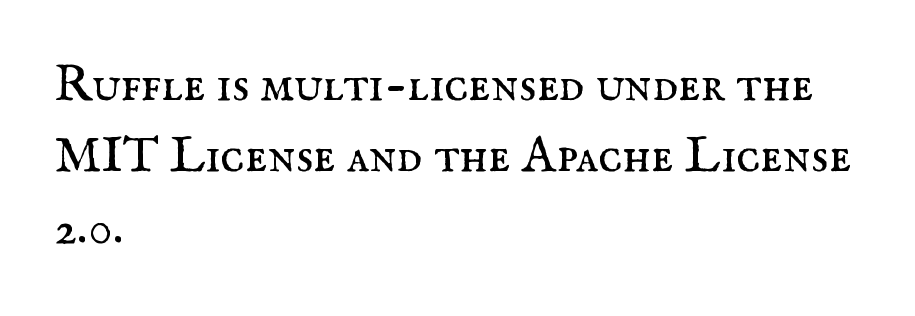
{"serif": "yes", "italic": "no", "bold": "no", "weight": "regular", "width": "normal", "stroke_contrast": "medium", "x_height": "small", "monospaced": "no", "underline": "no", "align": "left", "line_spacing": "normal", "line_spacing_ratio": 1.43, "letter_spacing": "normal", "letter_spacing_em": 0.0, "glyph_px": 50}
